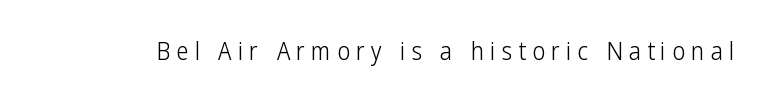
Q: Is the text bold? A: No.
Q: Is the text italic (slanted)? A: No, it is upright.
Q: Is the text underlined? A: No.
Q: Is the spacing between letters normal or unusually wide? A: Unusually wide.
